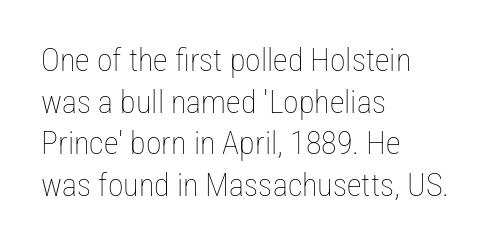
Observe the ordinary spacing: letters are neighbours, not strangers. Here the designer chose a conventional face with non-uniform glyph widths. Check under the words: just untouched page. Interline gaps are of average width in this sample.
